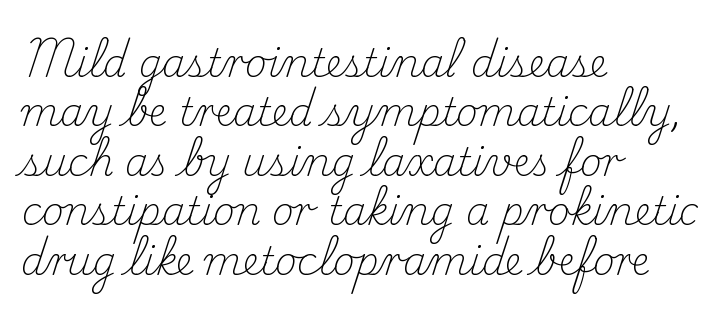
This sample is left-justified, so line endings fall wherever the words run out. Tracking here is standard; glyphs follow each other at the usual distance. Interline gaps are of average width in this sample.
